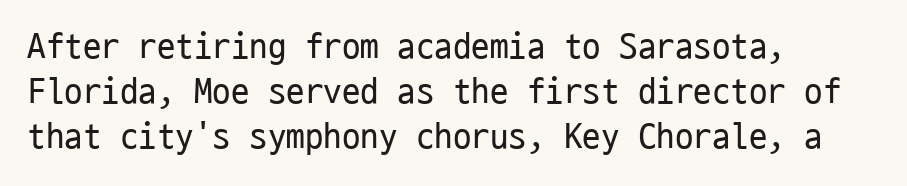
{"serif": "no", "italic": "no", "bold": "no", "weight": "regular", "width": "condensed", "stroke_contrast": "low", "x_height": "medium", "monospaced": "yes", "underline": "no", "align": "left", "line_spacing_ratio": 1.22, "letter_spacing": "normal", "letter_spacing_em": 0.0, "glyph_px": 37}
